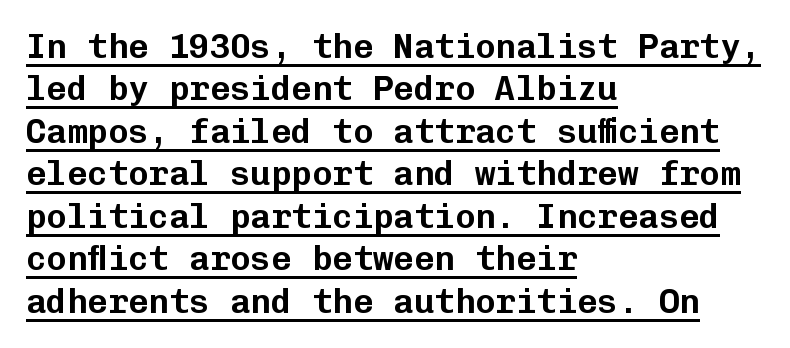
{"serif": "no", "italic": "no", "width": "normal", "stroke_contrast": "low", "x_height": "medium", "monospaced": "yes", "underline": "yes", "align": "left", "line_spacing": "normal", "line_spacing_ratio": 1.25, "letter_spacing": "normal", "letter_spacing_em": 0.0, "glyph_px": 34}
